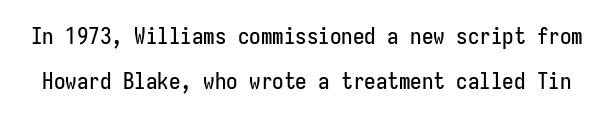
Q: Is the text italic (slanted)? A: No, it is upright.
Q: Is the text underlined? A: No.
Q: Is the spacing between letters normal or unusually wide? A: Normal.
Q: Is the spacing between lines tight, normal or loose? A: Loose.
